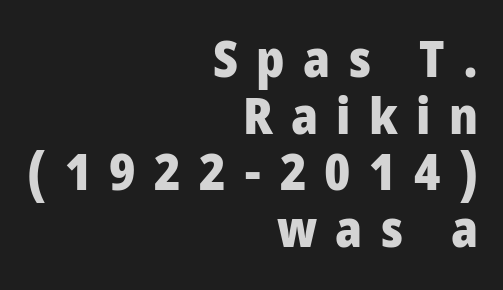
Q: Is the text bold? A: Yes.
Q: Is the text italic (slanted)? A: No, it is upright.
Q: Is the typeface a serif or a sans-serif typeface? A: Sans-serif.
Q: Is the text underlined? A: No.
Q: How is the paragraph aligned? A: Right-aligned.
Q: Is the spacing between letters normal or unusually wide? A: Unusually wide.
Q: Is the spacing between lines tight, normal or loose? A: Tight.
Q: Width (condensed, normal, or wide)? A: Condensed.
Q: Stroke contrast? A: Low.
Q: x-height? A: Large.
Q: Monospaced? A: No.
